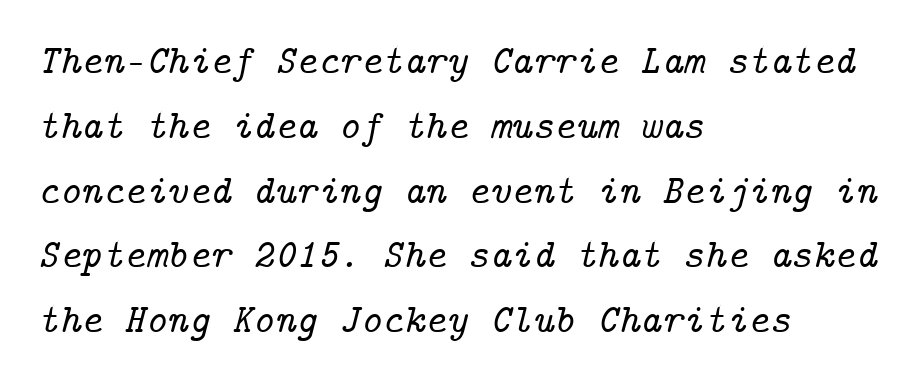
Observe the ordinary spacing: letters are neighbours, not strangers. Horizontally, the lines are justified to the leading edge only. The passage shown is typeset with a serif family. Only glyphs here, with clear space below each row.
